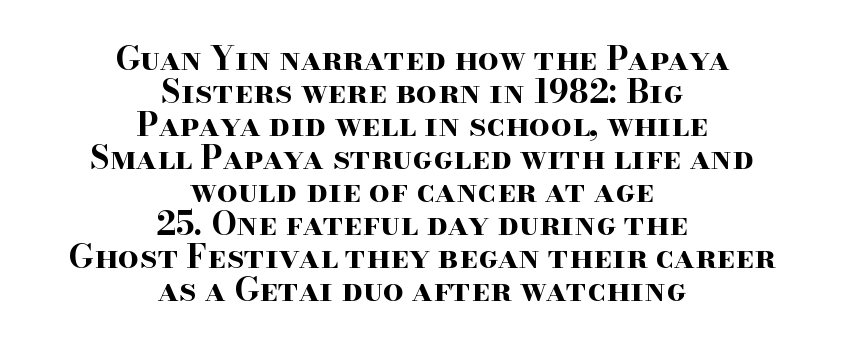
The image shows 33 px bold, wide serif type, upright; set centered, tight line spacing (1.0x), normal letter spacing, not underlined; high stroke contrast and a small x-height.
